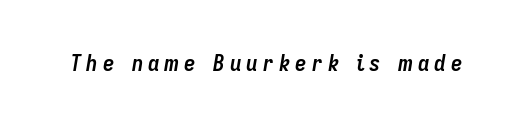
Look at the tracking — it's clearly loosened, letters drifting apart. The text carries the slant typical of an italic or oblique font. The font is running at its bold setting. Descenders hang freely into open space.
